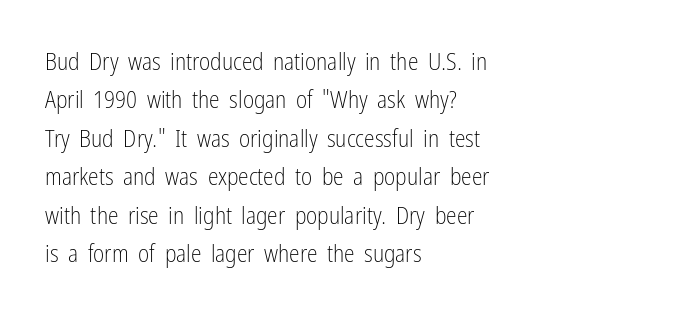
{"italic": "no", "bold": "no", "underline": "no", "align": "left", "line_spacing": "normal", "line_spacing_ratio": 1.6, "letter_spacing": "normal", "letter_spacing_em": 0.0, "glyph_px": 24}
